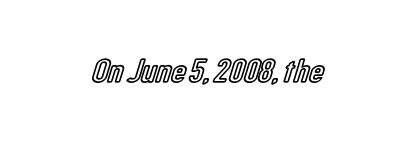
Has an underline been added? It has not. Characters follow at the spacing the type designer built in. Varying glyph widths throughout — classic text-font behaviour.
